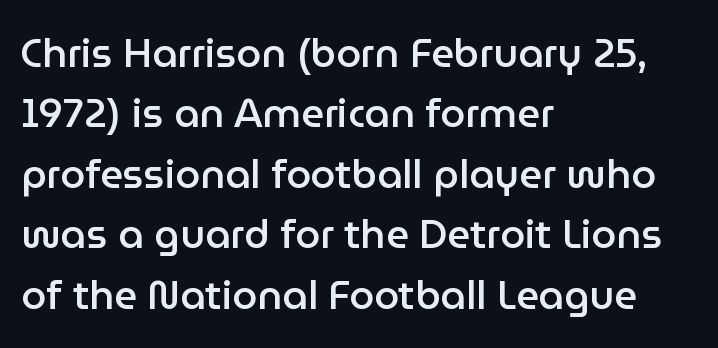
{"serif": "no", "italic": "no", "bold": "semi", "weight": "semibold", "width": "normal", "stroke_contrast": "low", "x_height": "medium", "monospaced": "no", "underline": "no", "align": "left", "line_spacing": "normal", "line_spacing_ratio": 1.51, "letter_spacing": "normal", "letter_spacing_em": 0.0, "glyph_px": 40}
